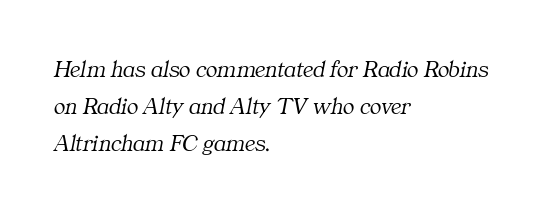
Q: Is the text bold? A: No.
Q: Is the text italic (slanted)? A: Yes, it leans right by about 11 degrees.
Q: Is the text underlined? A: No.
Q: How is the paragraph aligned? A: Left-aligned.
Q: Is the spacing between letters normal or unusually wide? A: Normal.
Q: Is the spacing between lines tight, normal or loose? A: Normal.
